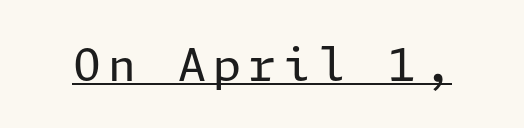
Q: Is the text bold? A: No.
Q: Is the text italic (slanted)? A: No, it is upright.
Q: Is the typeface a serif or a sans-serif typeface? A: Sans-serif.
Q: Is the text underlined? A: Yes.
Q: Width (condensed, normal, or wide)? A: Normal.
Q: Stroke contrast? A: Low.
Q: x-height? A: Medium.
